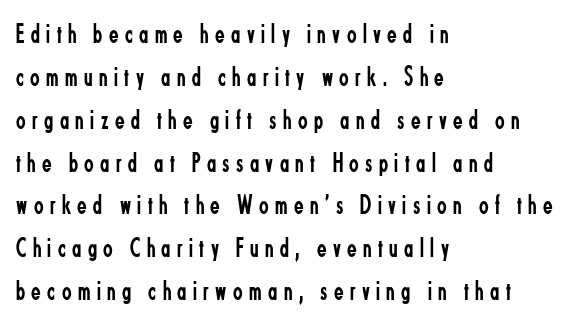
{"serif": "no", "italic": "no", "bold": "no", "weight": "regular", "width": "condensed", "stroke_contrast": "low", "x_height": "small", "monospaced": "no", "underline": "no", "align": "left", "line_spacing": "normal", "line_spacing_ratio": 1.53, "letter_spacing": "wide", "letter_spacing_em": 0.23, "glyph_px": 28}
